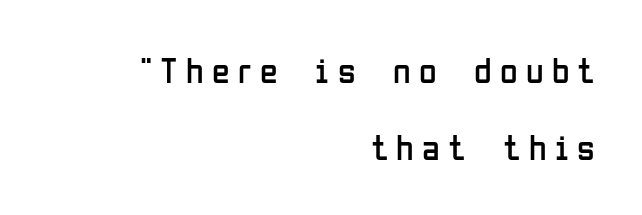
Q: Is the text bold? A: No.
Q: Is the text italic (slanted)? A: No, it is upright.
Q: Is the typeface a serif or a sans-serif typeface? A: Sans-serif.
Q: Is the text underlined? A: No.
Q: How is the paragraph aligned? A: Right-aligned.
Q: Is the spacing between letters normal or unusually wide? A: Unusually wide.
Q: Is the spacing between lines tight, normal or loose? A: Loose.
Q: Width (condensed, normal, or wide)? A: Condensed.
Q: Stroke contrast? A: Low.
Q: x-height? A: Medium.
Q: Monospaced? A: No.
